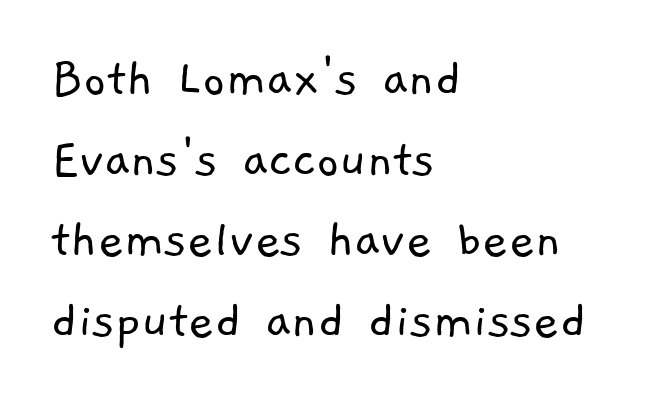
{"serif": "no", "bold": "no", "weight": "light", "width": "normal", "stroke_contrast": "low", "x_height": "medium", "monospaced": "no", "underline": "no", "align": "left", "line_spacing": "normal", "line_spacing_ratio": 1.44, "letter_spacing": "normal", "letter_spacing_em": 0.0, "glyph_px": 56}
